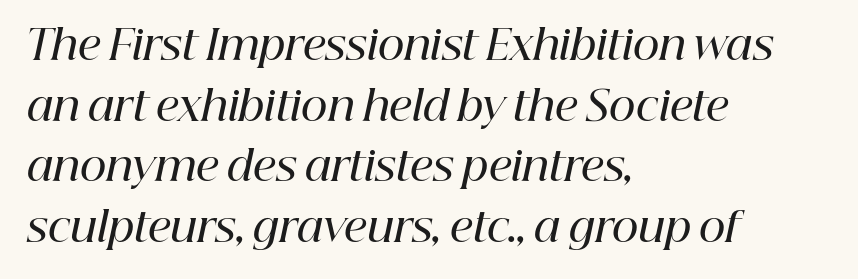
The image shows 41 px semibold serif type, italic (leaning right); set left-aligned, normal line spacing (1.48x), normal letter spacing, not underlined; high stroke contrast and a medium x-height.
